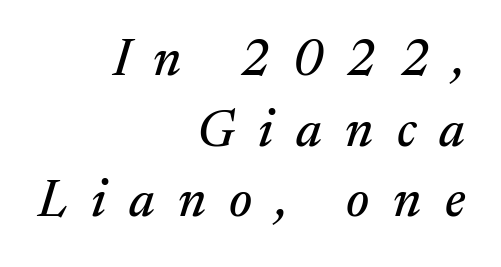
{"serif": "yes", "italic": "yes", "lean": "right", "slant_degrees": 17, "width": "normal", "stroke_contrast": "medium", "x_height": "medium", "monospaced": "no", "underline": "no", "align": "right", "line_spacing": "normal", "line_spacing_ratio": 1.36, "letter_spacing": "wide", "letter_spacing_em": 0.45, "glyph_px": 52}
